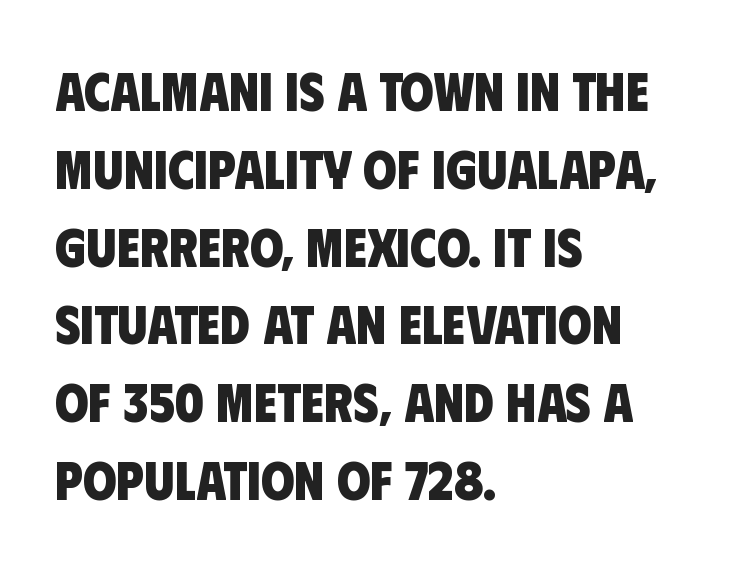
{"serif": "no", "bold": "yes", "weight": "heavy", "width": "condensed", "stroke_contrast": "low", "x_height": "large", "monospaced": "no", "underline": "no", "align": "left", "line_spacing": "normal", "line_spacing_ratio": 1.44, "letter_spacing": "normal", "letter_spacing_em": 0.0, "glyph_px": 54}
